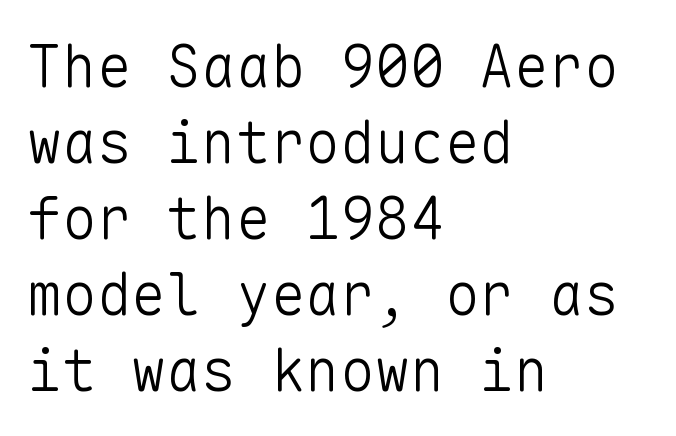
A light-to-regular cut is what we see here. Type without underlining. Vertical spacing — default. Grotesque or geometric, the face here clearly has no serifs. Typeset ragged right — the left edge is the straight one.
